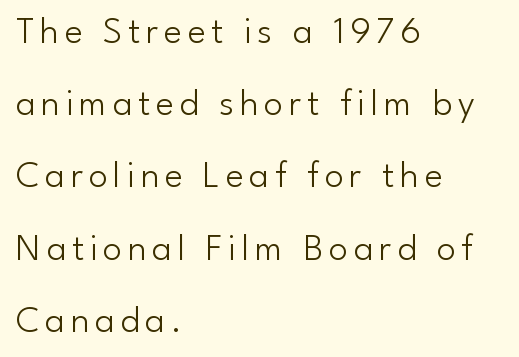
Q: Is the text bold? A: No.
Q: Is the text italic (slanted)? A: No, it is upright.
Q: Is the typeface a serif or a sans-serif typeface? A: Sans-serif.
Q: Is the text underlined? A: No.
Q: How is the paragraph aligned? A: Left-aligned.
Q: Is the spacing between lines tight, normal or loose? A: Loose.
Q: Width (condensed, normal, or wide)? A: Normal.
Q: Stroke contrast? A: Low.
Q: x-height? A: Small.
Q: Monospaced? A: No.
